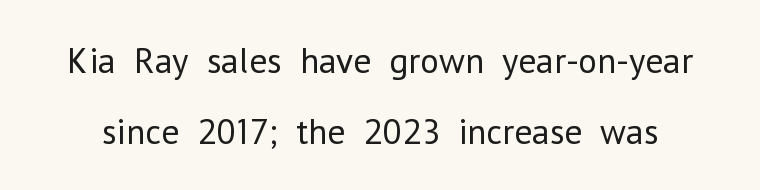
The image shows 36 px regular-weight sans-serif type, upright; set loose line spacing (1.96x), normal letter spacing, not underlined; low stroke contrast and a medium x-height.
